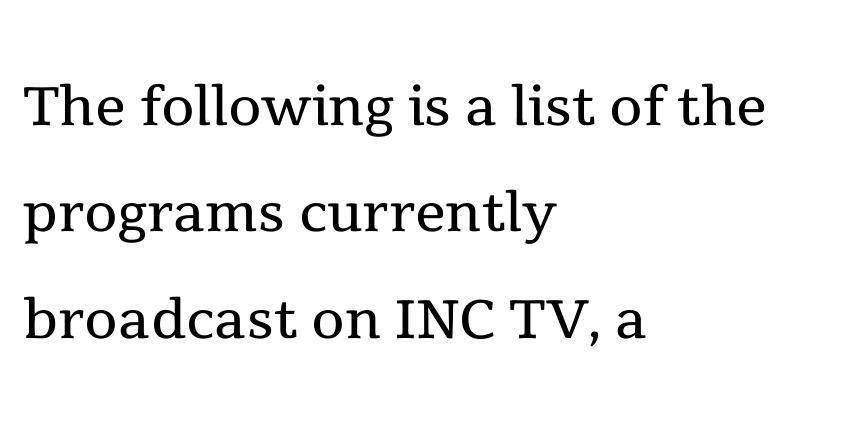
How are the letters spaced? Ordinarily, with no added tracking. No extra ink here — the face is not bold. Ascenders rise straight up at ninety degrees. Just letters on the line, the space beneath them empty. Think of a printed novel: that variable character pitch is what you see here.
